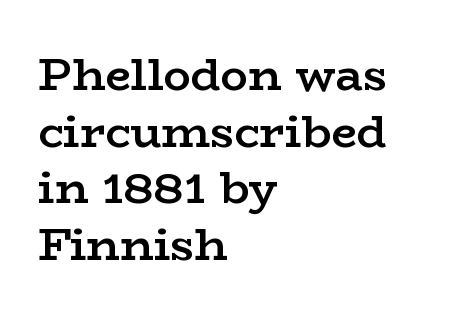
{"serif": "yes", "italic": "no", "bold": "semi", "weight": "semibold", "width": "wide", "stroke_contrast": "low", "x_height": "medium", "monospaced": "no", "underline": "no", "align": "left", "line_spacing_ratio": 1.23, "letter_spacing": "normal", "letter_spacing_em": 0.0, "glyph_px": 46}
